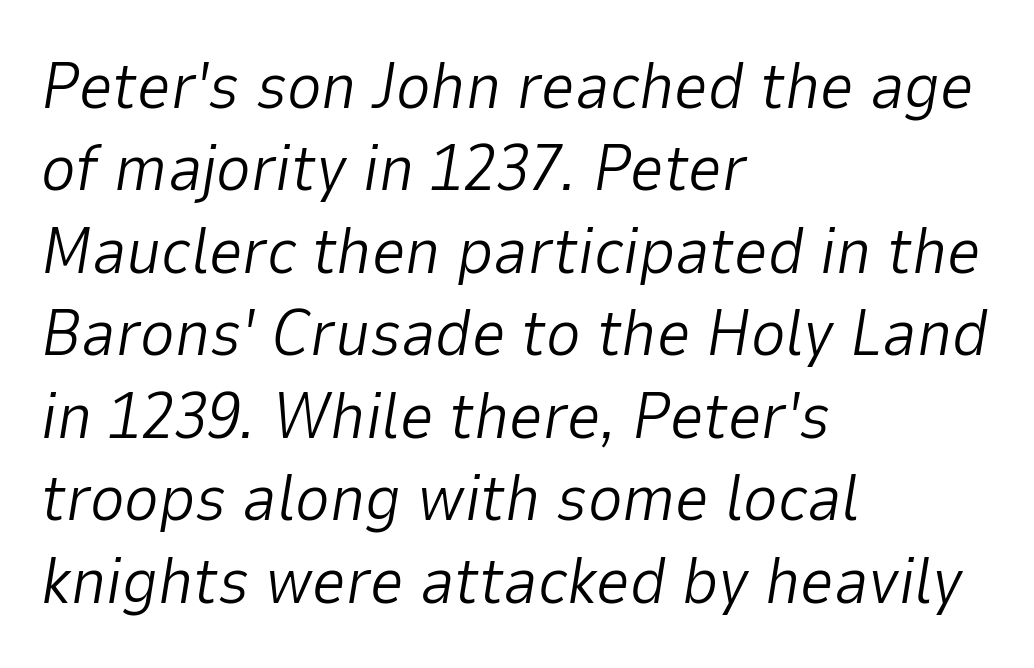
The gap between lines stays unmarked. Heft: none added — not bold. Line starts are locked; line ends wander. The rows are spaced the way most documents space them.
